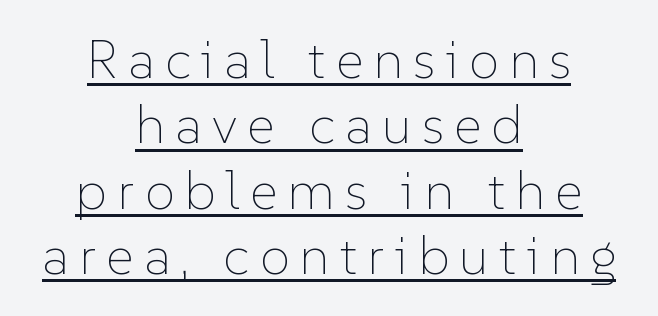
The image shows 54 px thin type, upright; set centered, line spacing 1.21x, underlined; low stroke contrast and a medium x-height.
